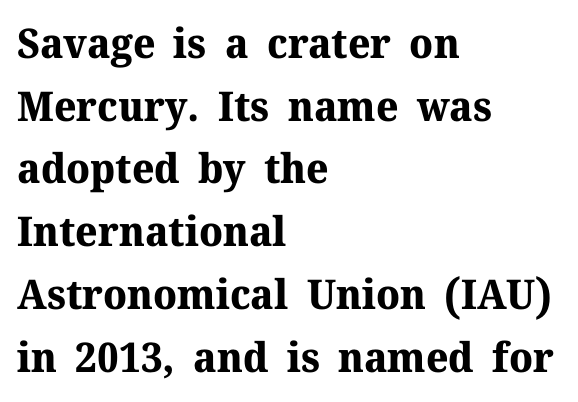
To sum up the face: it has serifs. In CSS terms this would be text-align: left. Looks like regular typesetting: each glyph gets only the width it needs. Between one letter and the next there's only the usual sliver of space.
